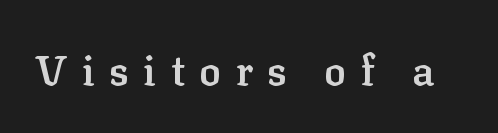
Q: Is the text bold? A: Semi-bold.
Q: Is the text italic (slanted)? A: No, it is upright.
Q: Is the typeface a serif or a sans-serif typeface? A: Serif.
Q: Is the text underlined? A: No.
Q: Is the spacing between letters normal or unusually wide? A: Unusually wide.
Q: Width (condensed, normal, or wide)? A: Normal.
Q: Stroke contrast? A: Low.
Q: x-height? A: Medium.
Q: Monospaced? A: No.
